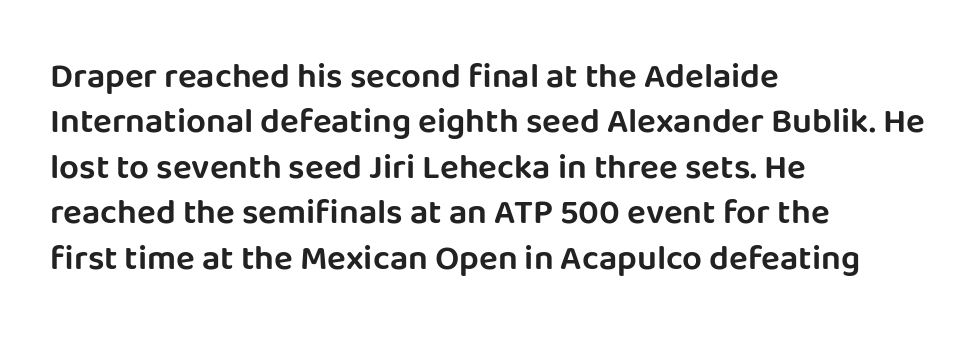
The gaps between neighbouring characters are ordinary and unremarkable. Spacing verdict: proportional, widths tailored to each character. Note: no serifs on the glyphs. This is roman type, the default non-slanted kind. Regarding leading, the lines here are spaced in the standard way. This rendering features lettering with no underline.
